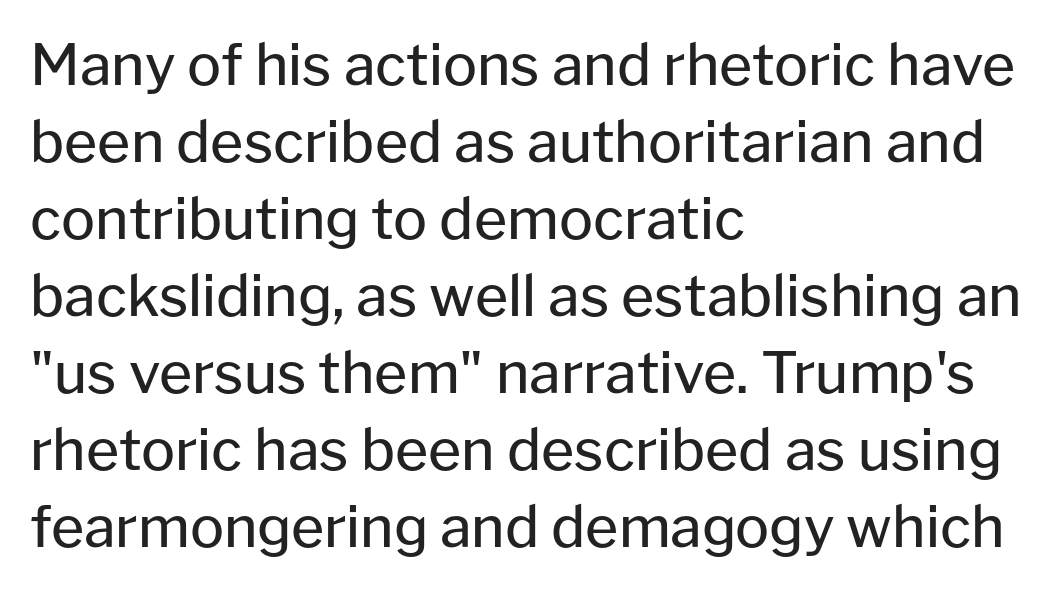
The image shows 57 px regular-weight sans-serif type, upright; set left-aligned, normal line spacing (1.35x), normal letter spacing, not underlined; low stroke contrast and a medium x-height.
